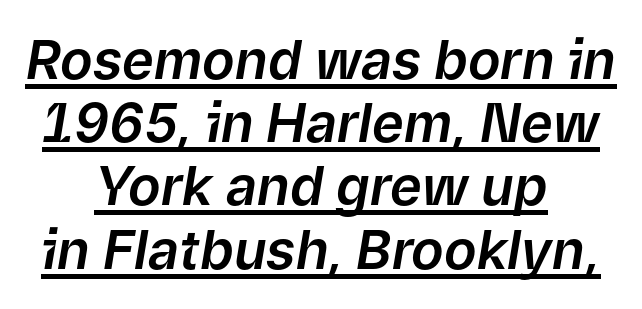
The image shows 54 px text type, italic (leaning right); set centered, line spacing 1.17x, normal letter spacing, underlined; low stroke contrast and a medium x-height.
